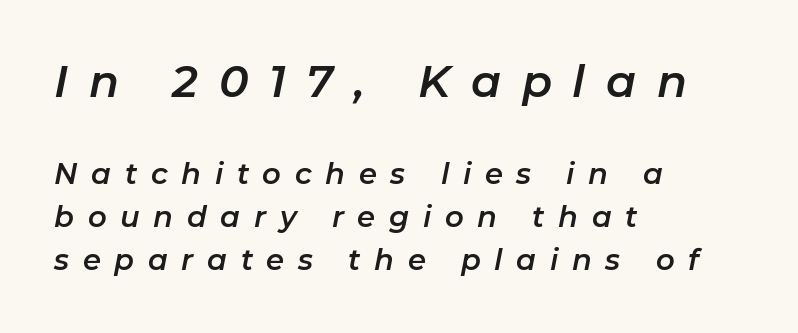
{"italic": "yes", "lean": "right", "slant_degrees": 11, "width": "normal", "stroke_contrast": "low", "x_height": "medium", "monospaced": "no", "underline": "no", "align": "left", "line_spacing": "normal", "line_spacing_ratio": 1.49, "letter_spacing": "wide", "letter_spacing_em": 0.47, "larger_block": "first", "size_ratio": 1.52, "glyph_px": 44}
